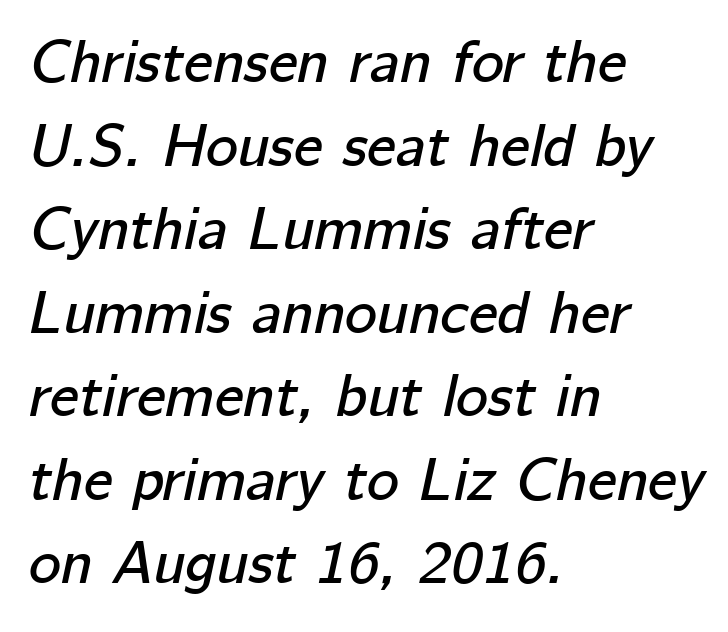
{"italic": "yes", "lean": "right", "slant_degrees": 12, "width": "normal", "stroke_contrast": "low", "x_height": "medium", "monospaced": "no", "underline": "no", "align": "left", "line_spacing": "normal", "line_spacing_ratio": 1.37, "letter_spacing": "normal", "letter_spacing_em": 0.0, "glyph_px": 61}
